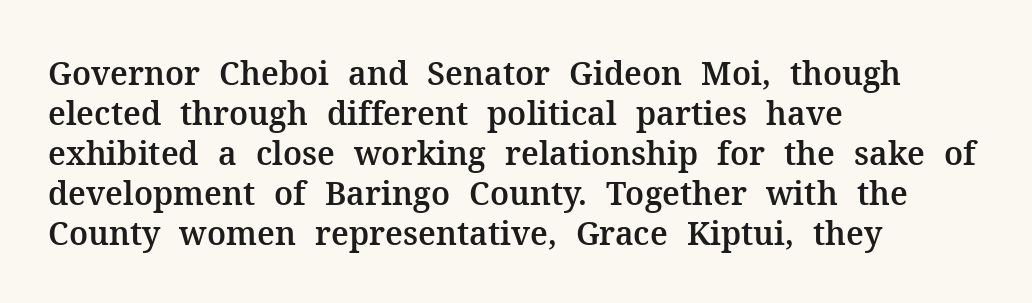
{"serif": "yes", "italic": "no", "width": "normal", "stroke_contrast": "medium", "x_height": "medium", "monospaced": "no", "underline": "no", "align": "left", "line_spacing": "normal", "line_spacing_ratio": 1.25, "letter_spacing": "normal", "letter_spacing_em": 0.0, "glyph_px": 32}
